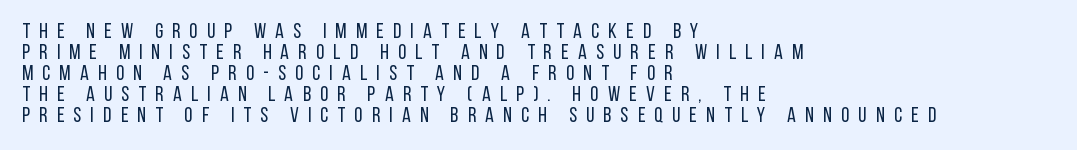
The characters are drawn with everyday or finer stroke widths. Words float on clear page, feet unadorned. A classic flush-left, rag-right setting is used for this passage. Interline gaps are noticeably narrow in this sample.
